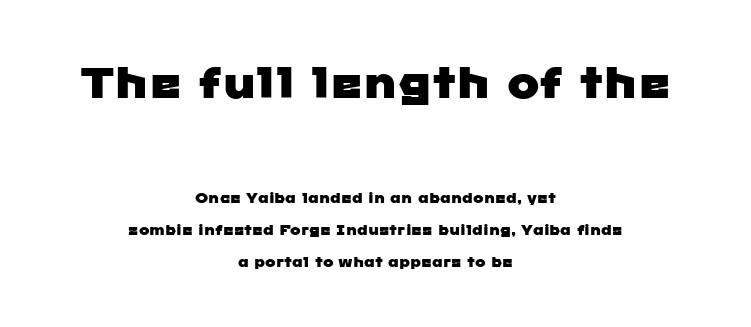
Q: Is the typeface a serif or a sans-serif typeface? A: Sans-serif.
Q: Is the text underlined? A: No.
Q: How is the paragraph aligned? A: Centered.
Q: Is the spacing between letters normal or unusually wide? A: Normal.
Q: Is the spacing between lines tight, normal or loose? A: Loose.
Q: Which block of text is set in a larger size, the first (top) or the second (bottom)? A: The first (top) one.
Q: Width (condensed, normal, or wide)? A: Wide.
Q: Stroke contrast? A: Low.
Q: x-height? A: Medium.
Q: Monospaced? A: No.
